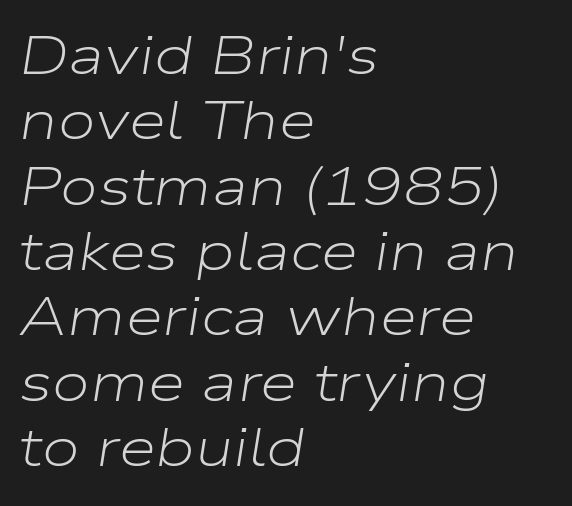
The letters advance in unequal steps, a hallmark of proportional type. The weight would be labelled regular, book, light, or lighter still. It's the slanting kind of type. The baseline area is clear. The passage shown has conventional tracking throughout.
